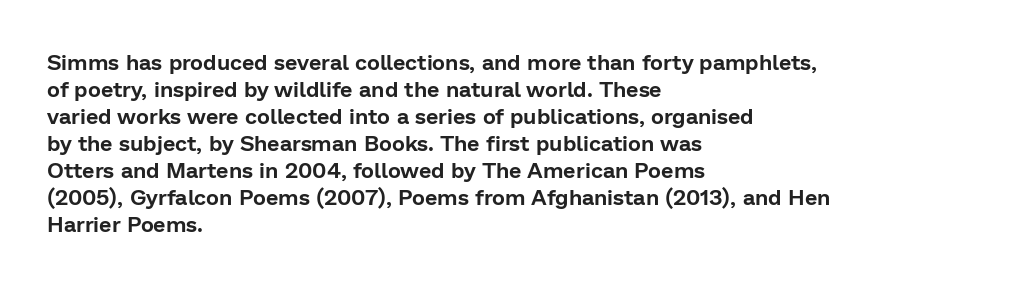
The horizontal fit of the characters is conventional and even. The typesetter chose a ragged-right arrangement here. Upright lettering throughout. The specimen omits any rule beneath the text block's lines.
